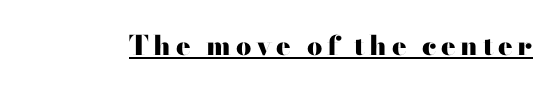
Q: Is the text bold? A: Yes.
Q: Is the text italic (slanted)? A: No, it is upright.
Q: Is the text underlined? A: Yes.
